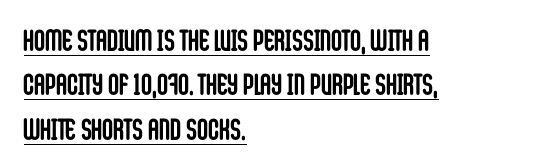
Q: Is the text bold? A: Yes.
Q: Is the text italic (slanted)? A: No, it is upright.
Q: Is the typeface a serif or a sans-serif typeface? A: Sans-serif.
Q: Is the text underlined? A: Yes.
Q: How is the paragraph aligned? A: Left-aligned.
Q: Is the spacing between letters normal or unusually wide? A: Normal.
Q: Is the spacing between lines tight, normal or loose? A: Normal.
Q: Width (condensed, normal, or wide)? A: Condensed.
Q: Stroke contrast? A: Low.
Q: x-height? A: Large.
Q: Monospaced? A: No.
